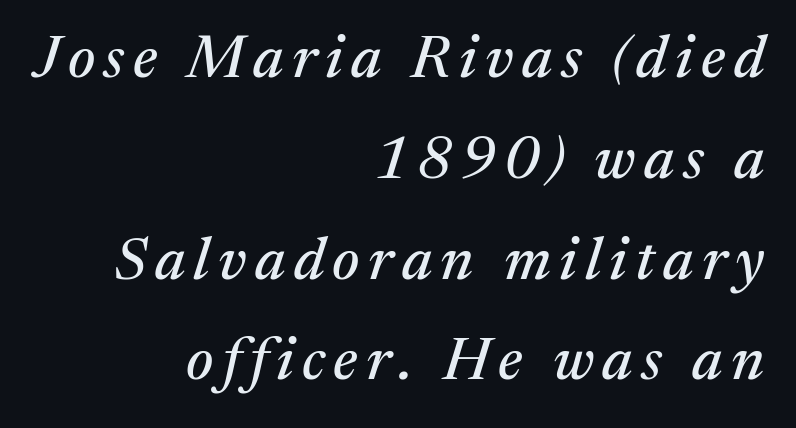
The letters are slanted; this is an italic face. The face used here is proportionally spaced, like ordinary book or web type. The ragged edge is on the left, which tells us the setting is flush right. Small tapered or slab feet sit at the stroke ends, so this counts as serif.
